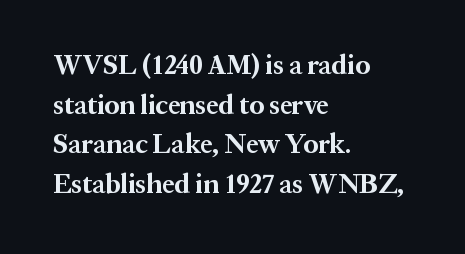
The glyphs are unaccompanied by any horizontal stroke below them. The characters look thick and weighty, a clear bold. Horizontally, the lines are justified to the leading edge only. Successive baselines arrive at the customary interval. Ordinary non-slanted type is in use.
